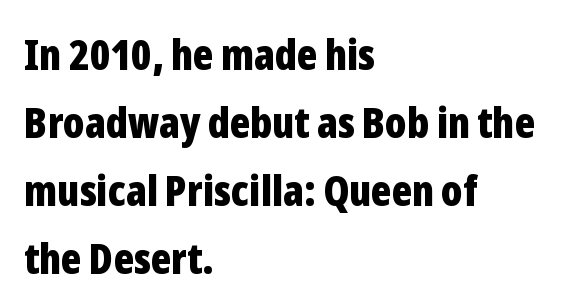
{"serif": "no", "italic": "no", "bold": "yes", "weight": "bold", "width": "condensed", "stroke_contrast": "low", "x_height": "medium", "monospaced": "no", "underline": "no", "align": "left", "line_spacing": "normal", "line_spacing_ratio": 1.58, "letter_spacing": "normal", "letter_spacing_em": 0.0, "glyph_px": 43}
